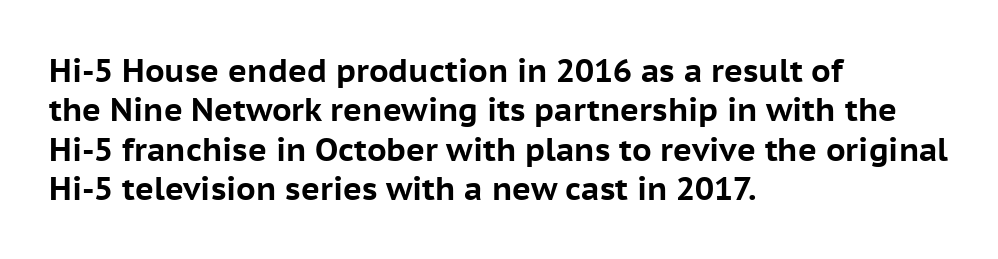
{"serif": "no", "italic": "no", "bold": "yes", "weight": "bold", "width": "normal", "stroke_contrast": "low", "x_height": "medium", "monospaced": "no", "underline": "no", "align": "left", "line_spacing_ratio": 1.23, "letter_spacing": "normal", "letter_spacing_em": 0.0, "glyph_px": 32}
